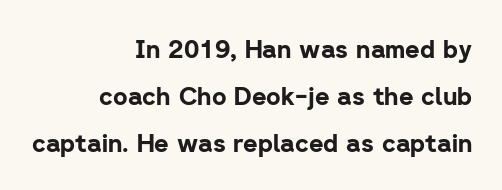
The image shows 25 px bold type, upright; set right-aligned, line spacing 1.88x, normal letter spacing, not underlined.
